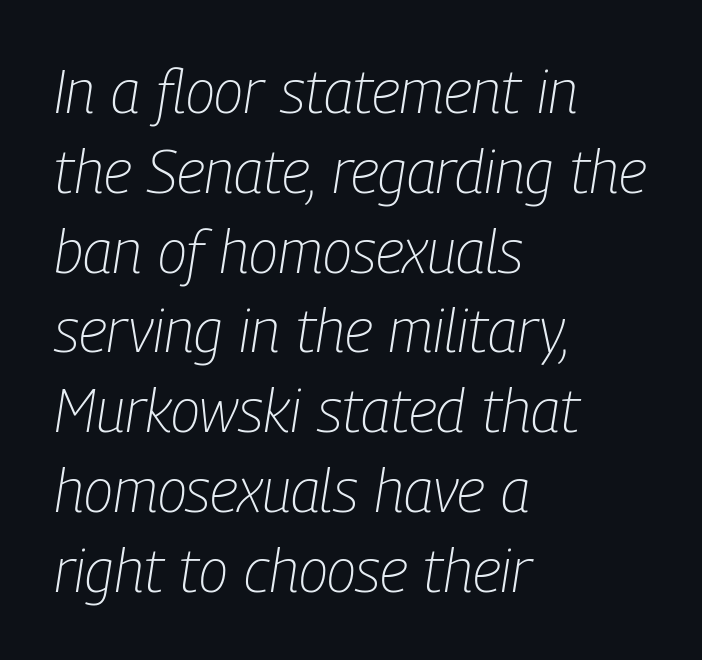
{"italic": "yes", "lean": "right", "slant_degrees": 9, "bold": "no", "weight": "light", "width": "condensed", "stroke_contrast": "low", "x_height": "medium", "monospaced": "no", "underline": "no", "align": "left", "line_spacing": "normal", "line_spacing_ratio": 1.33, "letter_spacing": "normal", "letter_spacing_em": 0.0, "glyph_px": 60}
